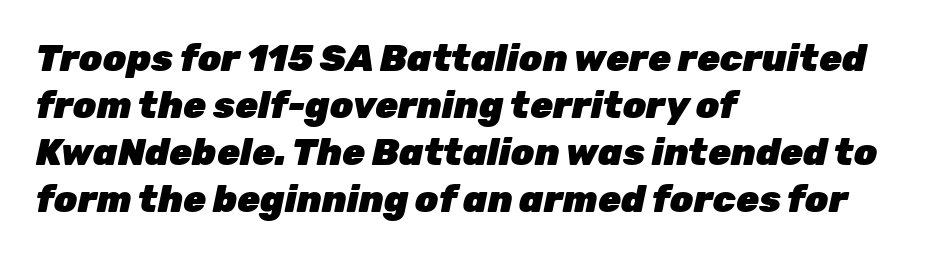
The image shows 37 px heavy type, italic (leaning right); set left-aligned, normal line spacing (1.27x), normal letter spacing, not underlined; low stroke contrast and a medium x-height.
